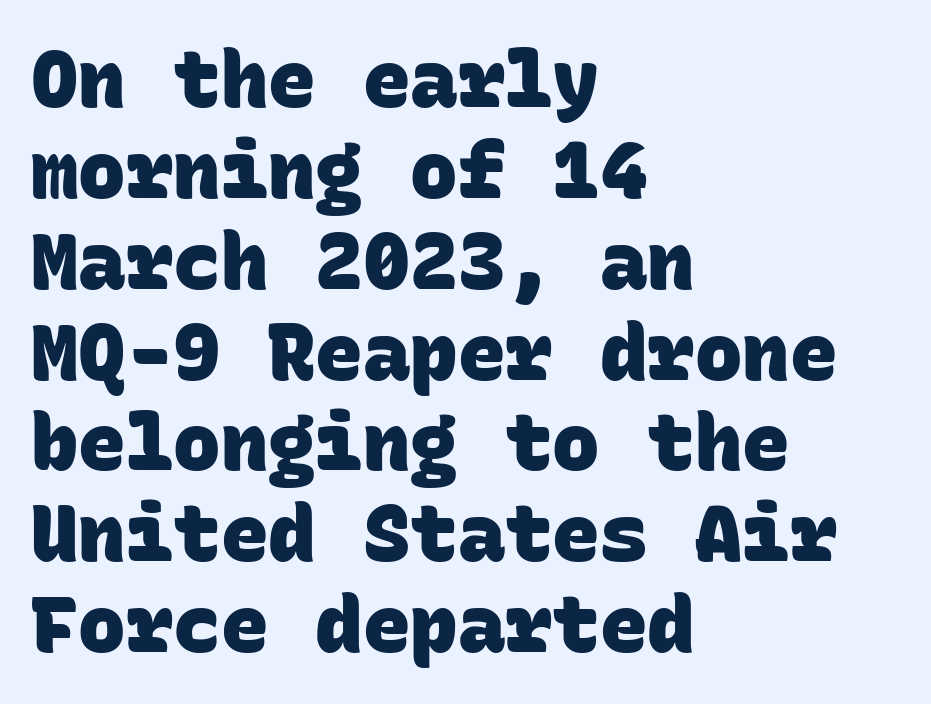
Q: Is the text bold? A: Yes.
Q: Is the typeface a serif or a sans-serif typeface? A: Sans-serif.
Q: Is the text underlined? A: No.
Q: How is the paragraph aligned? A: Left-aligned.
Q: Is the spacing between letters normal or unusually wide? A: Normal.
Q: Is the spacing between lines tight, normal or loose? A: Tight.
Q: Width (condensed, normal, or wide)? A: Normal.
Q: Stroke contrast? A: Low.
Q: x-height? A: Large.
Q: Monospaced? A: Yes.
